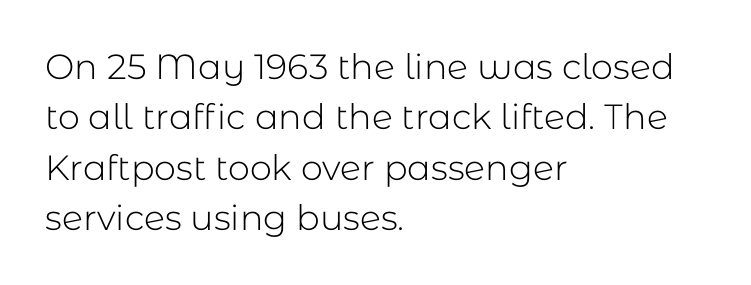
The image shows 35 px light sans-serif type, upright; set left-aligned, normal line spacing (1.44x), normal letter spacing, not underlined; low stroke contrast and a medium x-height.
